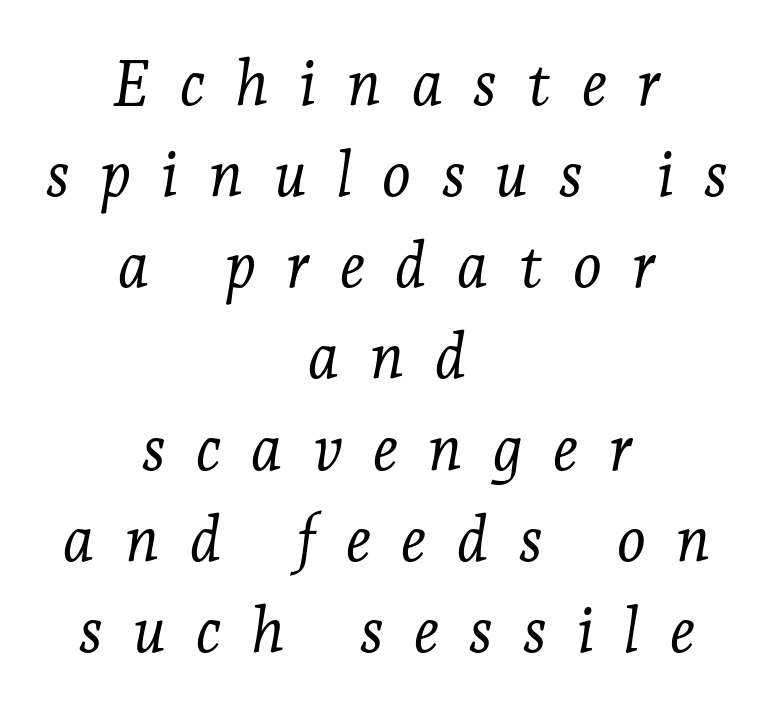
Neither beginnings nor endings align; midpoints do. Font category for this specimen: serif. The words here are not underlined. What's the leading like? Ordinary, nothing unusual. It's the slanting kind of type.
